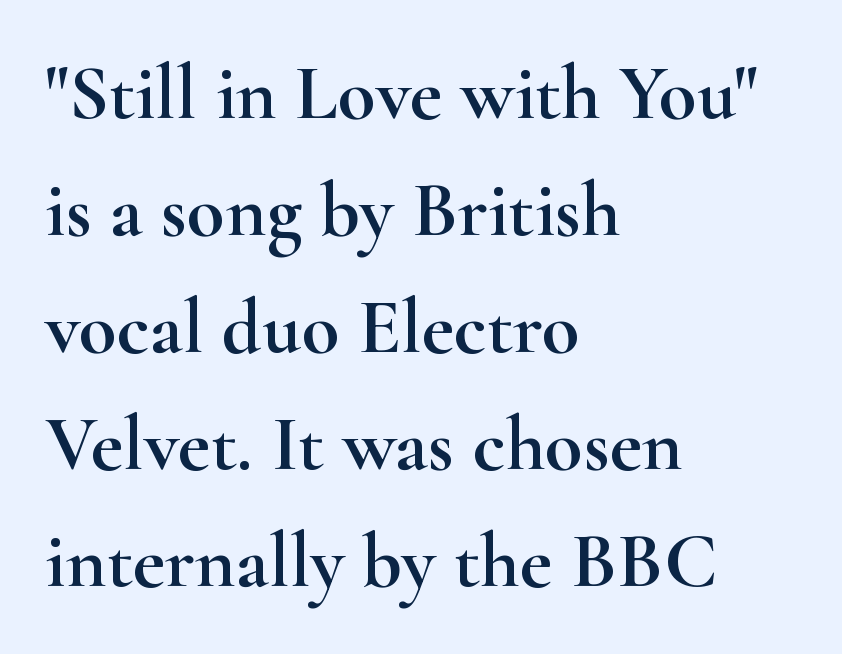
Q: Is the text italic (slanted)? A: No, it is upright.
Q: Is the typeface a serif or a sans-serif typeface? A: Serif.
Q: Is the text underlined? A: No.
Q: How is the paragraph aligned? A: Left-aligned.
Q: Is the spacing between letters normal or unusually wide? A: Normal.
Q: Is the spacing between lines tight, normal or loose? A: Normal.
Q: Width (condensed, normal, or wide)? A: Wide.
Q: Stroke contrast? A: High.
Q: x-height? A: Small.
Q: Monospaced? A: No.
